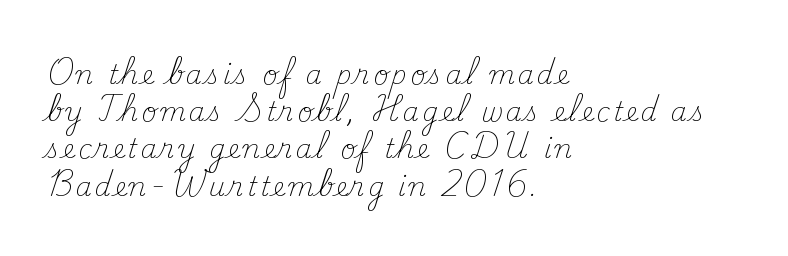
Q: Is the text bold? A: No.
Q: Is the text italic (slanted)? A: Yes.
Q: Is the text underlined? A: No.
Q: How is the paragraph aligned? A: Left-aligned.
Q: Is the spacing between lines tight, normal or loose? A: Normal.
